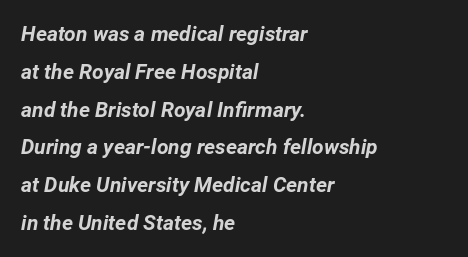
The image shows 21 px bold type, italic (leaning right); set left-aligned, line spacing 1.8x, normal letter spacing, not underlined.
